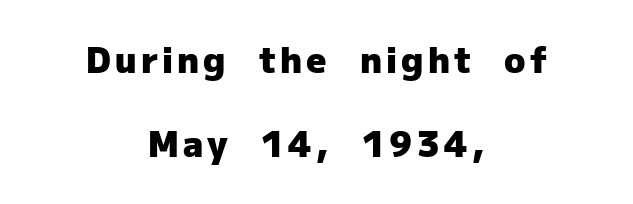
Quick note: underline off. Grotesque or geometric, the face here clearly has no serifs. Each new line begins a long way beneath the previous one. Each line is balanced around a shared central axis. You could not count columns in this text — the font is proportionally spaced. What weight is shown? A full bold with thick strokes.
